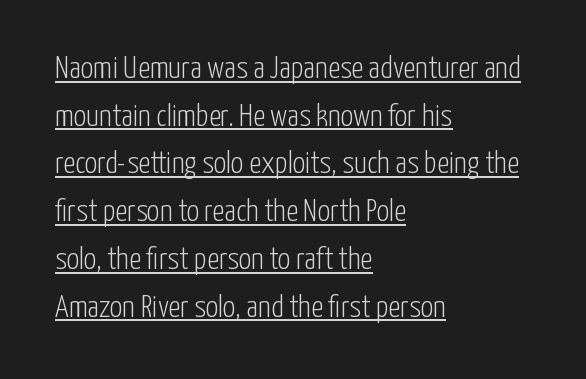
{"serif": "no", "italic": "no", "bold": "no", "weight": "light", "width": "condensed", "stroke_contrast": "low", "x_height": "medium", "monospaced": "no", "underline": "yes", "align": "left", "line_spacing": "normal", "line_spacing_ratio": 1.54, "letter_spacing": "normal", "letter_spacing_em": 0.0, "glyph_px": 31}
